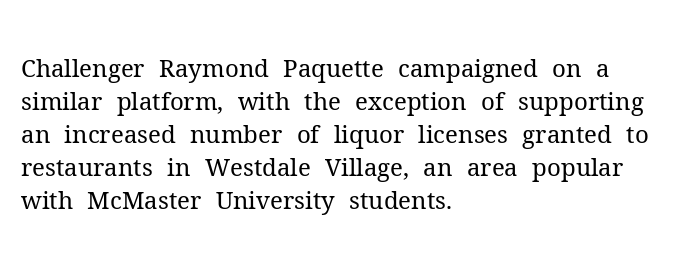
These lines stack with their left ends in a neat column. Letters rest on an invisible, unmarked baseline. The lines sit at an ordinary, default distance from one another. The type sits square on the baseline with zero lean. No letter is thick-stroked: the sample isn't bold. Default kerning and tracking; the words read as compact shapes.
